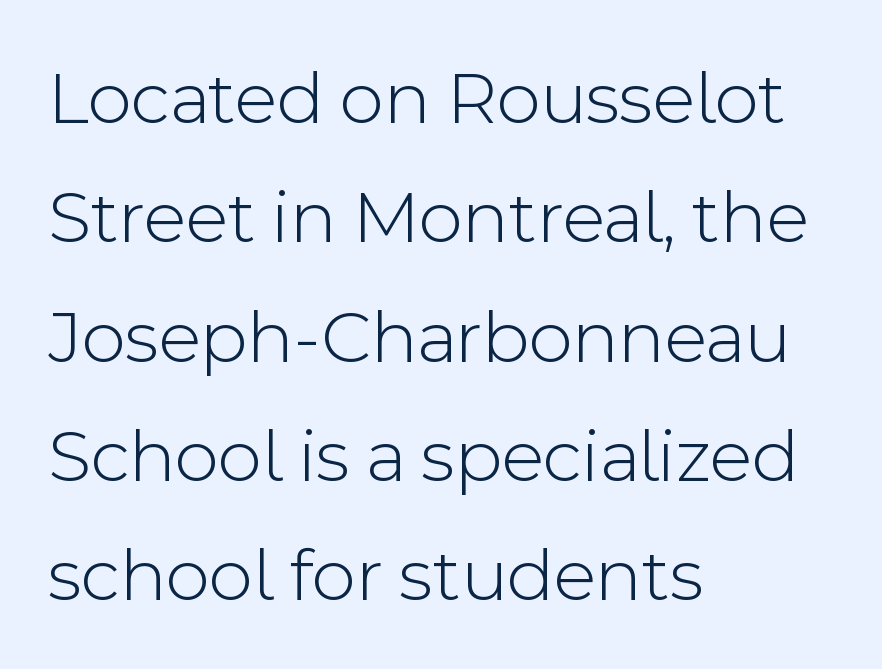
{"serif": "no", "italic": "no", "bold": "no", "weight": "light", "width": "normal", "x_height": "medium", "monospaced": "no", "underline": "no", "align": "left", "line_spacing": "normal", "line_spacing_ratio": 1.55, "letter_spacing": "normal", "letter_spacing_em": 0.0, "glyph_px": 77}
